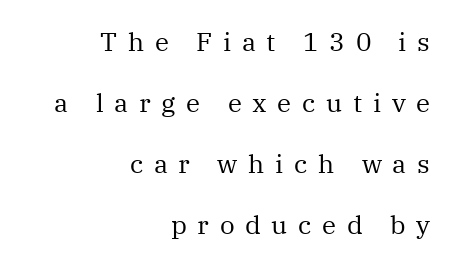
Q: Is the text bold? A: No.
Q: Is the text italic (slanted)? A: No, it is upright.
Q: Is the text underlined? A: No.
Q: How is the paragraph aligned? A: Right-aligned.
Q: Is the spacing between letters normal or unusually wide? A: Unusually wide.
Q: Is the spacing between lines tight, normal or loose? A: Loose.
